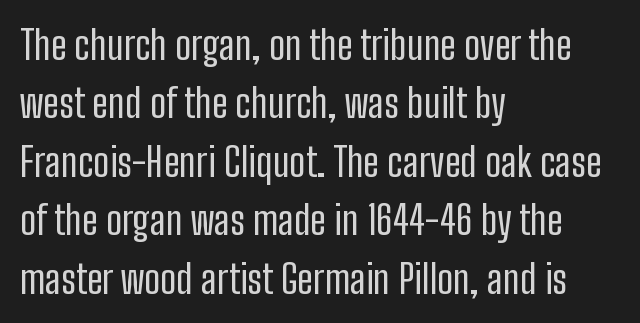
The image shows 40 px regular-weight, condensed sans-serif type, upright; set left-aligned, normal line spacing (1.46x), normal letter spacing, not underlined; low stroke contrast and a medium x-height.
